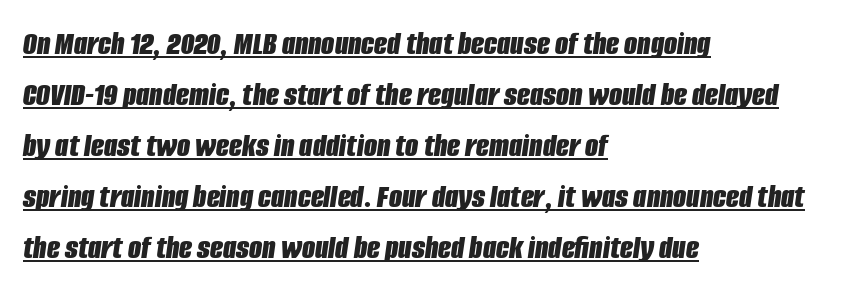
The image shows 34 px bold, condensed type, italic (leaning right); set left-aligned, normal line spacing (1.5x), normal letter spacing, underlined; low stroke contrast and a large x-height.
